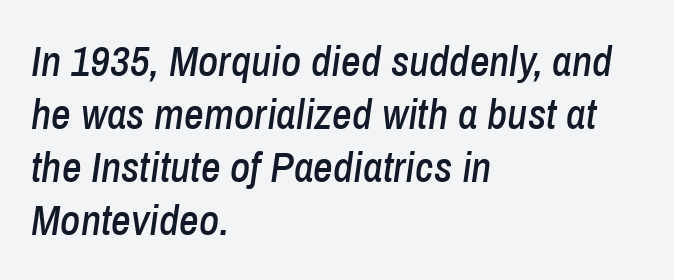
The image shows 43 px condensed type, italic (leaning right); set left-aligned, line spacing 1.23x, normal letter spacing, not underlined; low stroke contrast and a medium x-height.
